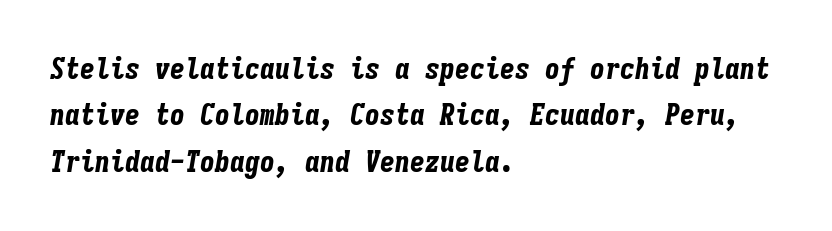
Q: Is the text bold? A: Yes.
Q: Is the text italic (slanted)? A: Yes, it leans right by about 9 degrees.
Q: Is the text underlined? A: No.
Q: How is the paragraph aligned? A: Left-aligned.
Q: Is the spacing between letters normal or unusually wide? A: Normal.
Q: Is the spacing between lines tight, normal or loose? A: Normal.
Q: Width (condensed, normal, or wide)? A: Condensed.
Q: Stroke contrast? A: Low.
Q: x-height? A: Medium.
Q: Monospaced? A: Yes.
